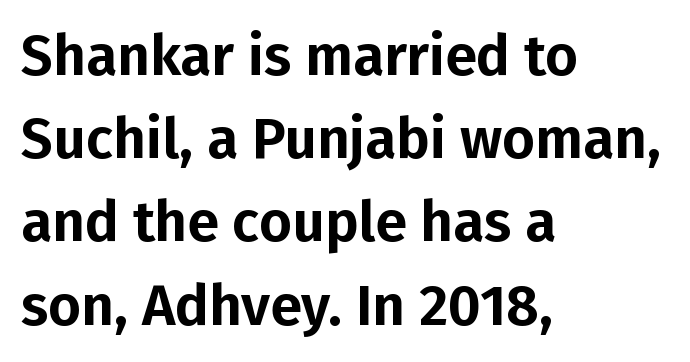
{"serif": "no", "italic": "no", "width": "normal", "stroke_contrast": "low", "x_height": "medium", "monospaced": "no", "underline": "no", "align": "left", "line_spacing": "normal", "line_spacing_ratio": 1.46, "letter_spacing": "normal", "letter_spacing_em": 0.0, "glyph_px": 57}
